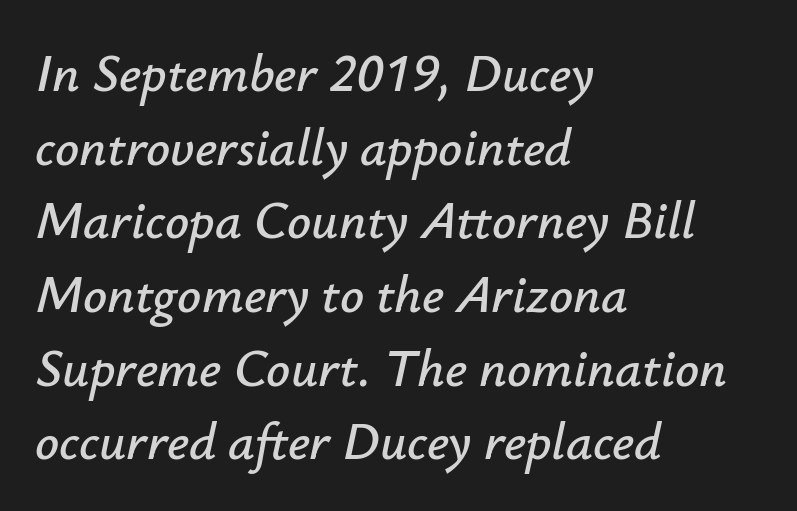
The image shows 53 px text type, italic (leaning right); set left-aligned, normal line spacing (1.39x), normal letter spacing, not underlined; low stroke contrast and a small x-height.
